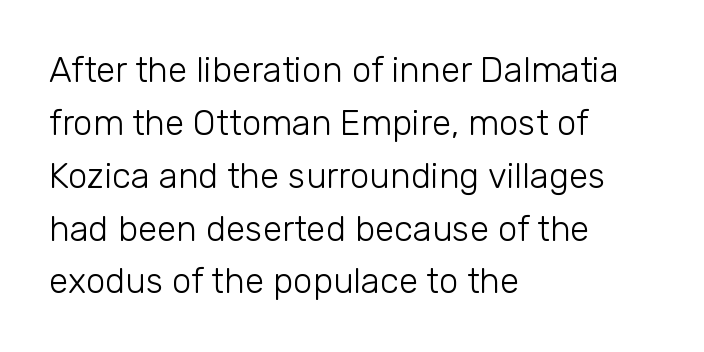
Q: Is the text bold? A: No.
Q: Is the text italic (slanted)? A: No, it is upright.
Q: Is the typeface a serif or a sans-serif typeface? A: Sans-serif.
Q: Is the text underlined? A: No.
Q: How is the paragraph aligned? A: Left-aligned.
Q: Is the spacing between letters normal or unusually wide? A: Normal.
Q: Is the spacing between lines tight, normal or loose? A: Normal.
Q: Width (condensed, normal, or wide)? A: Normal.
Q: Stroke contrast? A: Low.
Q: x-height? A: Medium.
Q: Monospaced? A: No.
